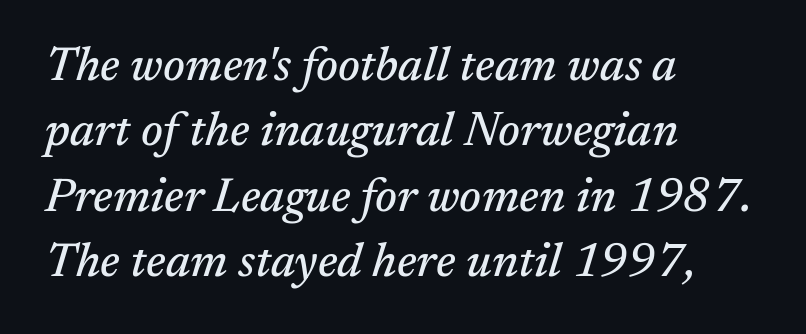
Q: Is the text italic (slanted)? A: Yes, it leans right by about 17 degrees.
Q: Is the typeface a serif or a sans-serif typeface? A: Serif.
Q: Is the text underlined? A: No.
Q: How is the paragraph aligned? A: Left-aligned.
Q: Is the spacing between letters normal or unusually wide? A: Normal.
Q: Is the spacing between lines tight, normal or loose? A: Normal.
Q: Width (condensed, normal, or wide)? A: Normal.
Q: Stroke contrast? A: Medium.
Q: x-height? A: Medium.
Q: Monospaced? A: No.
